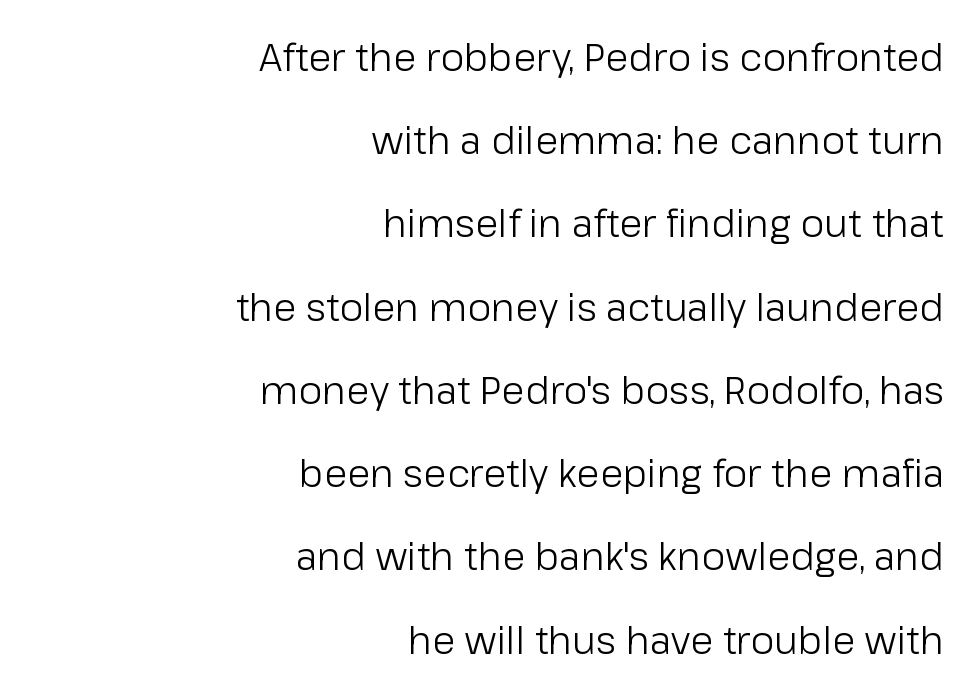
The image shows 38 px light sans-serif type, upright; set right-aligned, loose line spacing (2.19x), normal letter spacing, not underlined; low stroke contrast and a medium x-height.
